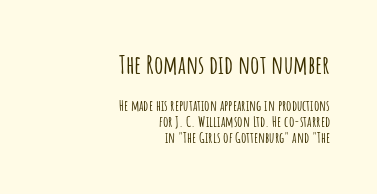
The image shows 26 px text type, upright; set right-aligned, tight line spacing (1.05x), normal letter spacing, not underlined; the first (top) block is 1.73x larger.
